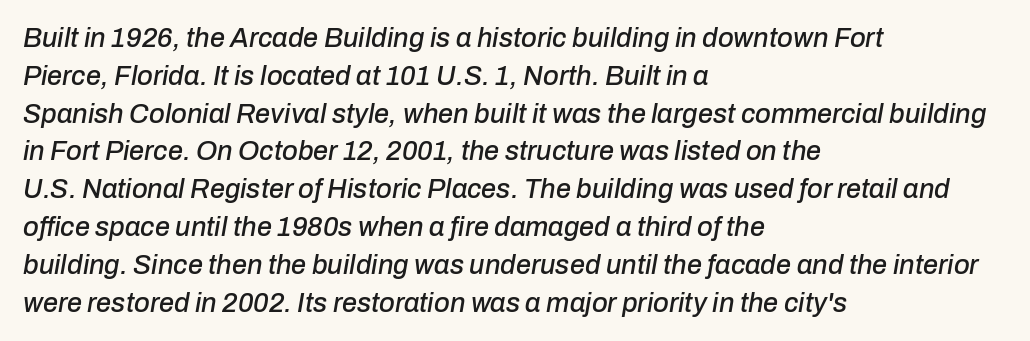
{"italic": "yes", "lean": "right", "slant_degrees": 10, "underline": "no", "align": "left", "line_spacing": "normal", "line_spacing_ratio": 1.4, "letter_spacing": "normal", "letter_spacing_em": 0.0, "glyph_px": 27}
